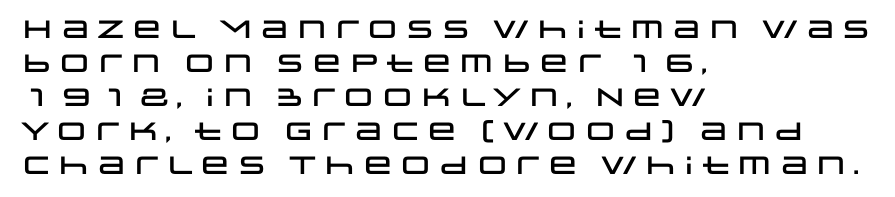
Q: Is the text italic (slanted)? A: No, it is upright.
Q: Is the text underlined? A: No.
Q: How is the paragraph aligned? A: Left-aligned.
Q: Is the spacing between letters normal or unusually wide? A: Normal.
Q: Is the spacing between lines tight, normal or loose? A: Normal.
